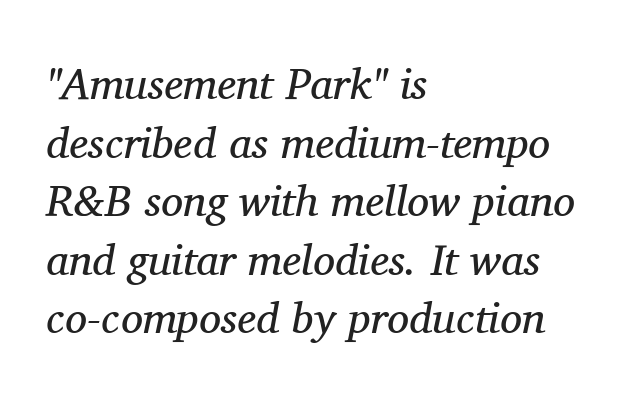
Q: Is the text bold? A: No.
Q: Is the text italic (slanted)? A: Yes, it leans right by about 11 degrees.
Q: Is the typeface a serif or a sans-serif typeface? A: Serif.
Q: Is the text underlined? A: No.
Q: How is the paragraph aligned? A: Left-aligned.
Q: Is the spacing between letters normal or unusually wide? A: Normal.
Q: Is the spacing between lines tight, normal or loose? A: Normal.
Q: Width (condensed, normal, or wide)? A: Normal.
Q: Stroke contrast? A: Medium.
Q: x-height? A: Medium.
Q: Monospaced? A: No.
